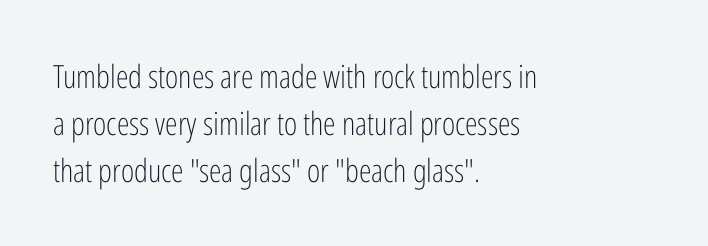
The image shows 32 px light, condensed sans-serif type, upright; set left-aligned, normal line spacing (1.47x), normal letter spacing, not underlined; low stroke contrast and a medium x-height.
